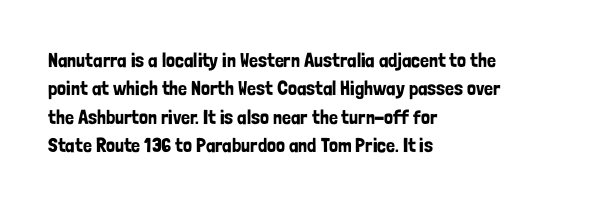
Q: Is the text italic (slanted)? A: No, it is upright.
Q: Is the text underlined? A: No.
Q: How is the paragraph aligned? A: Left-aligned.
Q: Is the spacing between letters normal or unusually wide? A: Normal.
Q: Is the spacing between lines tight, normal or loose? A: Normal.
